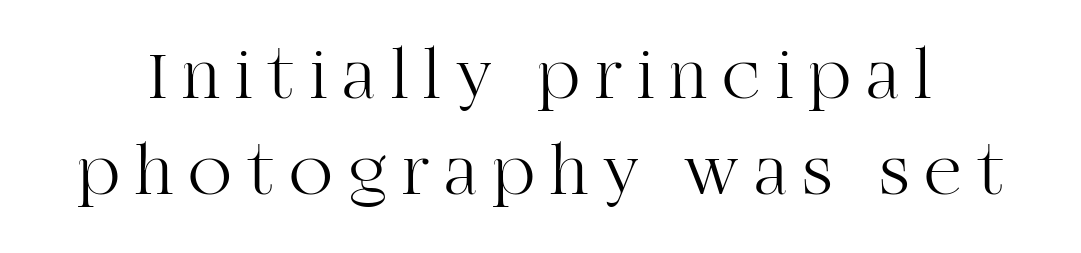
{"serif": "yes", "italic": "no", "bold": "no", "weight": "light", "width": "normal", "stroke_contrast": "high", "x_height": "large", "monospaced": "no", "underline": "no", "line_spacing": "normal", "line_spacing_ratio": 1.33, "letter_spacing": "wide", "letter_spacing_em": 0.21, "glyph_px": 72}
